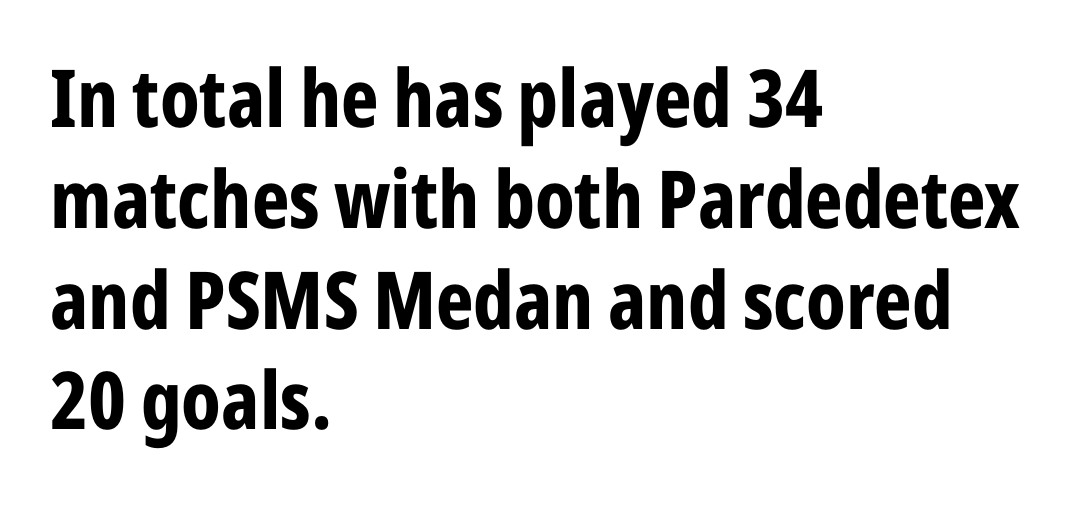
Q: Is the text bold? A: Yes.
Q: Is the text italic (slanted)? A: No, it is upright.
Q: Is the typeface a serif or a sans-serif typeface? A: Sans-serif.
Q: Is the text underlined? A: No.
Q: How is the paragraph aligned? A: Left-aligned.
Q: Is the spacing between letters normal or unusually wide? A: Normal.
Q: Is the spacing between lines tight, normal or loose? A: Normal.
Q: Width (condensed, normal, or wide)? A: Condensed.
Q: Stroke contrast? A: Low.
Q: x-height? A: Medium.
Q: Monospaced? A: No.
